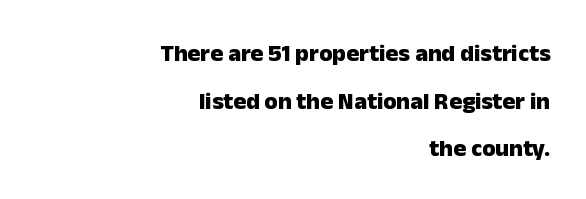
Q: Is the text bold? A: Yes.
Q: Is the text italic (slanted)? A: No, it is upright.
Q: Is the text underlined? A: No.
Q: How is the paragraph aligned? A: Right-aligned.
Q: Is the spacing between letters normal or unusually wide? A: Normal.
Q: Is the spacing between lines tight, normal or loose? A: Loose.
